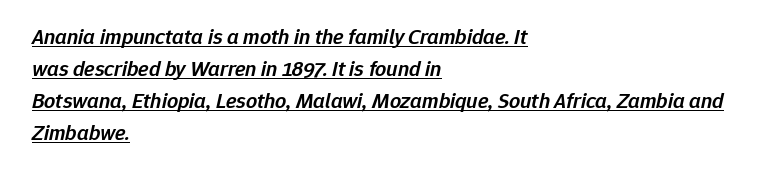
{"italic": "yes", "lean": "right", "slant_degrees": 12, "bold": "semi", "underline": "yes", "align": "left", "line_spacing": "normal", "line_spacing_ratio": 1.46, "letter_spacing": "normal", "letter_spacing_em": 0.0, "glyph_px": 22}
